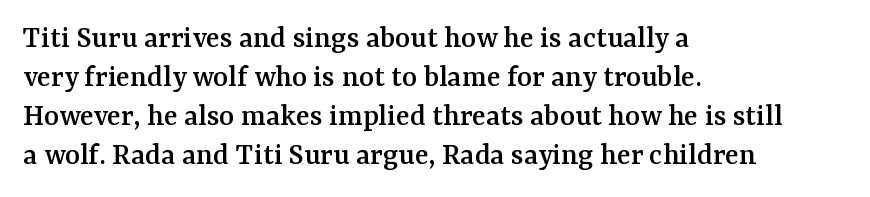
Q: Is the text italic (slanted)? A: No, it is upright.
Q: Is the typeface a serif or a sans-serif typeface? A: Serif.
Q: Is the text underlined? A: No.
Q: How is the paragraph aligned? A: Left-aligned.
Q: Is the spacing between letters normal or unusually wide? A: Normal.
Q: Width (condensed, normal, or wide)? A: Normal.
Q: Stroke contrast? A: Medium.
Q: x-height? A: Medium.
Q: Monospaced? A: No.
